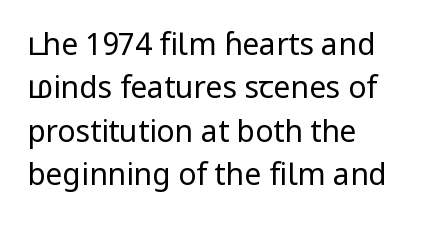
The image shows 30 px regular-weight sans-serif type, upright; set left-aligned, normal line spacing (1.45x), normal letter spacing, not underlined; low stroke contrast and a medium x-height.
